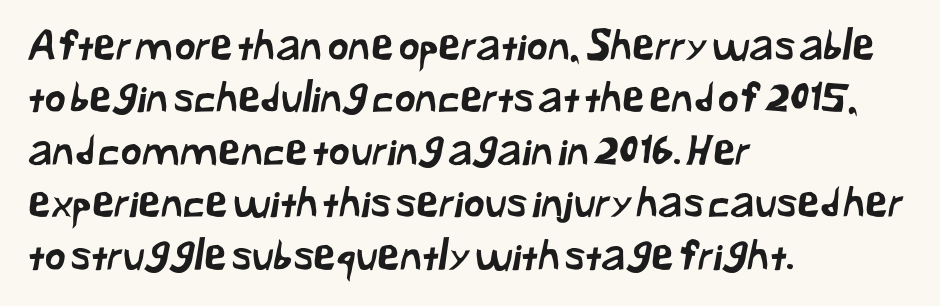
Compared with typical body copy, the letter spacing here is the same. Is this a fixed-width face? No — the glyphs have proportional, varying widths. The passage shown is not underscored anywhere. One glance says typical: line gaps are just what's usual.
